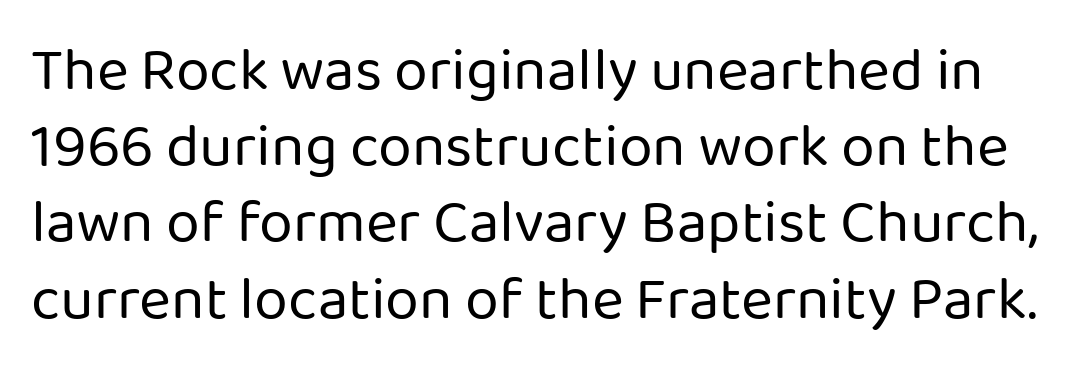
Q: Is the text bold? A: No.
Q: Is the text italic (slanted)? A: No, it is upright.
Q: Is the typeface a serif or a sans-serif typeface? A: Sans-serif.
Q: Is the text underlined? A: No.
Q: Is the spacing between letters normal or unusually wide? A: Normal.
Q: Is the spacing between lines tight, normal or loose? A: Normal.
Q: Width (condensed, normal, or wide)? A: Normal.
Q: Stroke contrast? A: Low.
Q: x-height? A: Medium.
Q: Monospaced? A: No.
